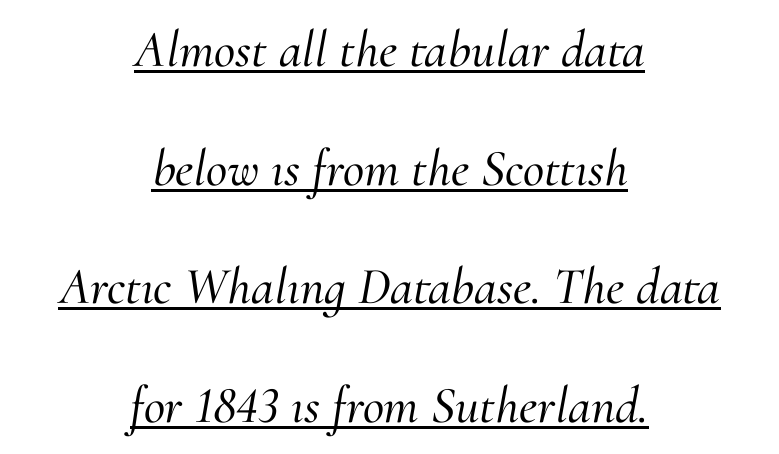
{"serif": "yes", "italic": "yes", "lean": "right", "slant_degrees": 10, "width": "normal", "stroke_contrast": "medium", "x_height": "small", "monospaced": "no", "underline": "yes", "align": "center", "line_spacing": "loose", "line_spacing_ratio": 2.28, "letter_spacing": "normal", "letter_spacing_em": 0.0, "glyph_px": 52}
